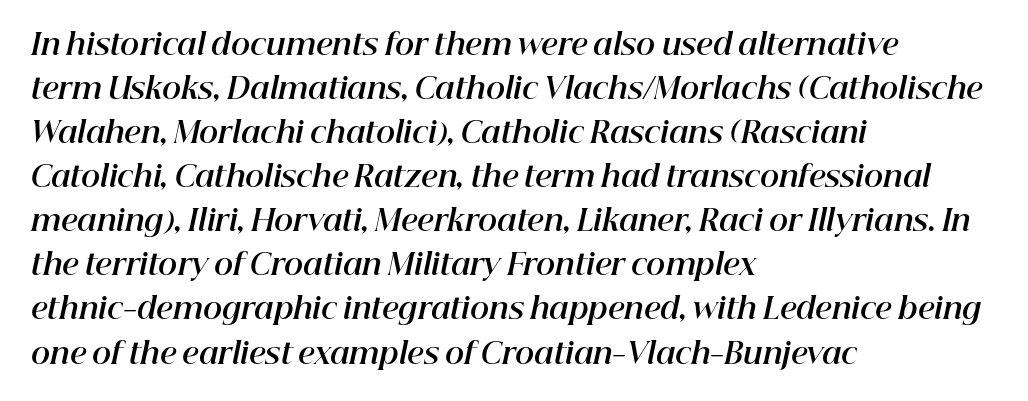
The letters are slanted; this is an italic face. Summary of vertical rhythm: regular, with standard interline spacing. The typesetting leans heavy: a genuine bold. Any mark beneath the type? The region is blank. A typesetter would call this zero additional tracking. Reading down the block, your eye returns to a fixed left position each line.
